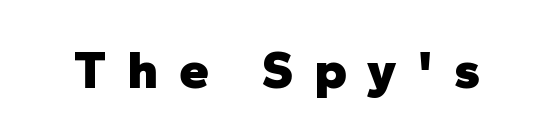
The horizontal fit of the characters is loose and conspicuously gappy. Unlike italic type, these characters show no tilt at all. Every letter is thick-stroked: bold, no question. The characters display no serif detailing; their extremities are plain.
